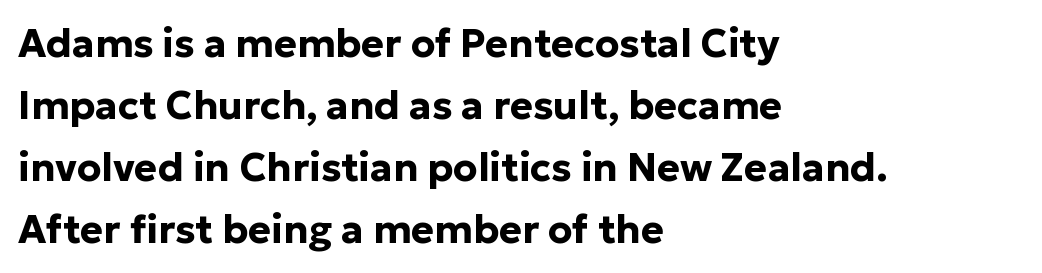
Q: Is the text bold? A: Yes.
Q: Is the text italic (slanted)? A: No, it is upright.
Q: Is the typeface a serif or a sans-serif typeface? A: Sans-serif.
Q: Is the text underlined? A: No.
Q: How is the paragraph aligned? A: Left-aligned.
Q: Is the spacing between letters normal or unusually wide? A: Normal.
Q: Is the spacing between lines tight, normal or loose? A: Normal.
Q: Width (condensed, normal, or wide)? A: Normal.
Q: Stroke contrast? A: Low.
Q: x-height? A: Medium.
Q: Monospaced? A: No.
